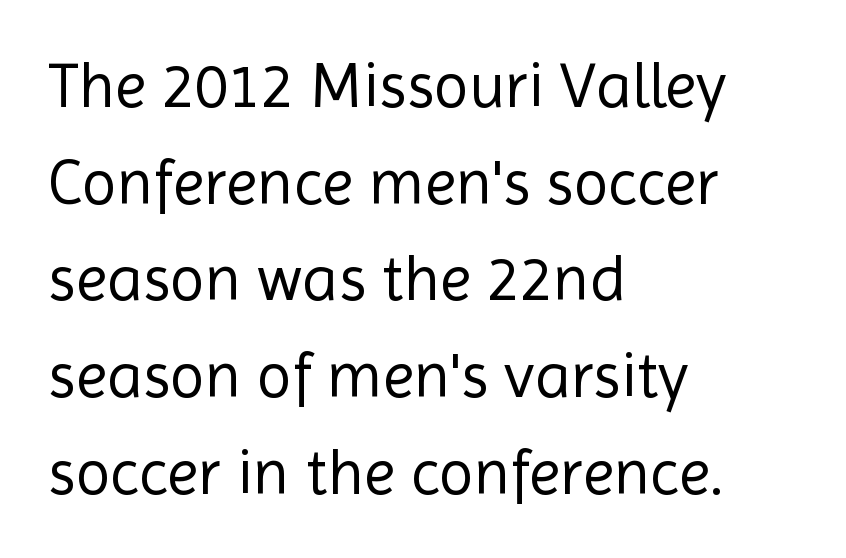
The image shows 64 px regular-weight sans-serif type, upright; set left-aligned, normal line spacing (1.51x), normal letter spacing, not underlined; a medium x-height.
